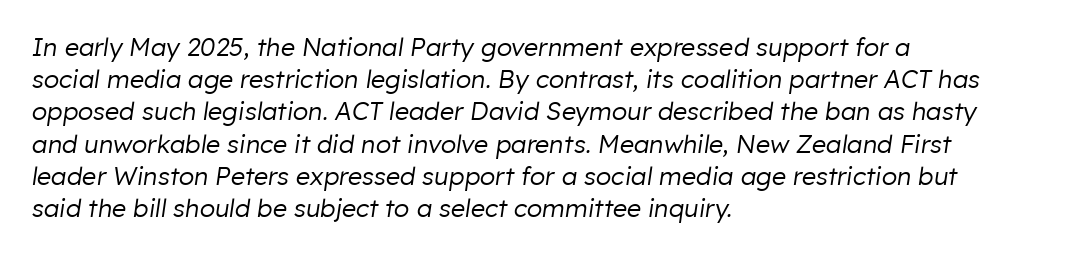
{"italic": "yes", "lean": "right", "slant_degrees": 8, "bold": "no", "underline": "no", "align": "left", "line_spacing": "normal", "line_spacing_ratio": 1.29, "letter_spacing": "normal", "letter_spacing_em": 0.0, "glyph_px": 25}
